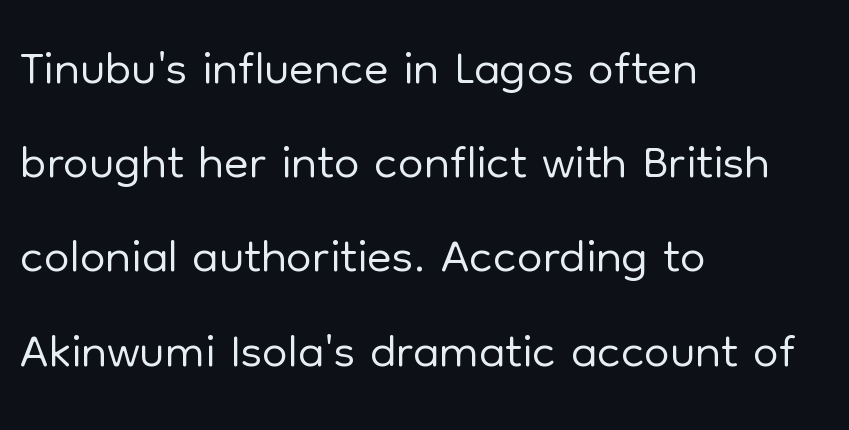
Does the type have serifs? No, each stem ends abruptly. Words float on clear page, feet unadorned. Each new line begins a customary step beneath the previous one. Each letter keeps its own natural width here, so spacing adapts to shape.
